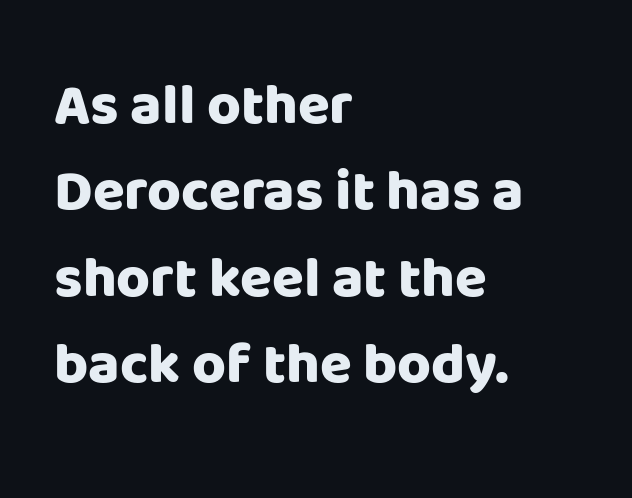
{"serif": "no", "italic": "no", "bold": "yes", "weight": "heavy", "width": "normal", "stroke_contrast": "low", "x_height": "large", "monospaced": "no", "underline": "no", "align": "left", "line_spacing": "normal", "line_spacing_ratio": 1.49, "letter_spacing": "normal", "letter_spacing_em": 0.0, "glyph_px": 58}
